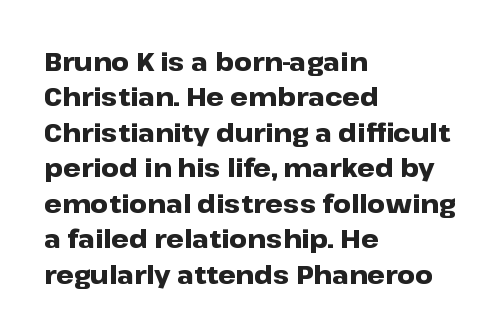
The strokes are fattened all the way to bold. Does the copy run flush right? No — it runs flush left. The face used here is rendered with its standard letterfit. Does the leading feel generous? No, just average. The typography opts for an upright posture over an oblique one.
